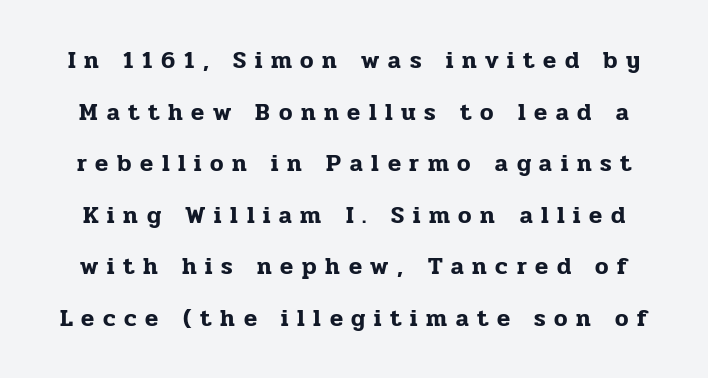
If you measured baseline to baseline, you'd find a long distance. Italic: no, the glyphs are upright roman. A typesetter would call this heavily tracked-out type. Underline: absent.
